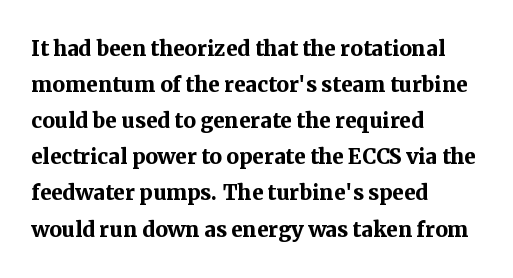
{"serif": "yes", "italic": "no", "bold": "yes", "weight": "semibold", "width": "normal", "stroke_contrast": "medium", "x_height": "medium", "monospaced": "no", "underline": "no", "align": "left", "line_spacing": "normal", "line_spacing_ratio": 1.29, "letter_spacing": "normal", "letter_spacing_em": 0.0, "glyph_px": 28}
